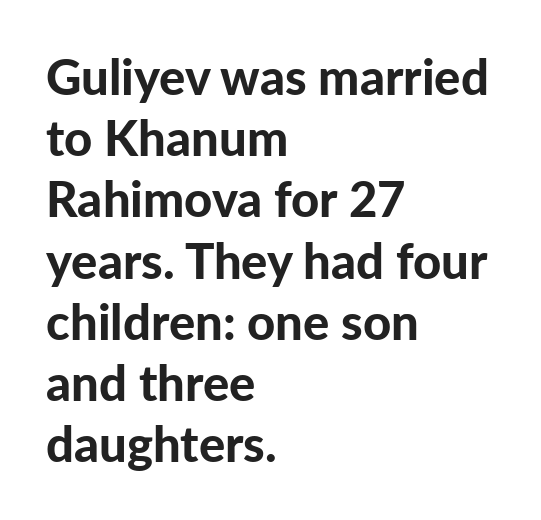
A typesetter would label this face a sans. The text block is weighted toward the left margin, trailing off unevenly rightward. Chunky letters — that's bold for sure. Note the varied advance widths — an 'i' is clearly narrower than an 'm'. This sample uses plain, unmodified letter spacing.
